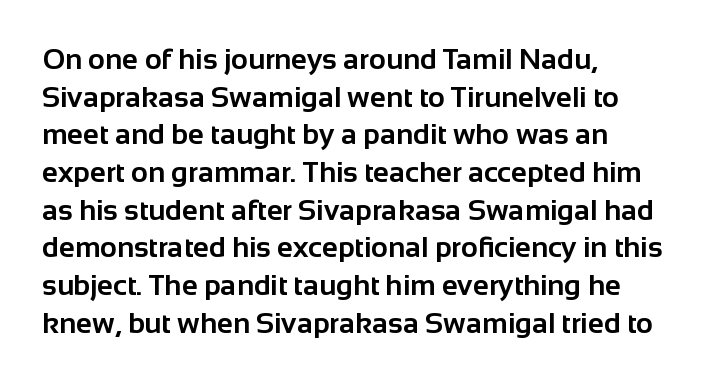
The image shows 29 px bold sans-serif type, upright; set left-aligned, normal line spacing (1.3x), normal letter spacing, not underlined; low stroke contrast and a medium x-height.
